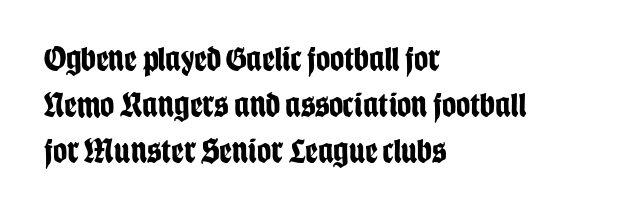
{"serif": "no", "italic": "no", "bold": "yes", "weight": "bold", "width": "condensed", "stroke_contrast": "low", "x_height": "large", "monospaced": "no", "underline": "no", "align": "left", "line_spacing": "normal", "line_spacing_ratio": 1.32, "letter_spacing": "normal", "letter_spacing_em": 0.0, "glyph_px": 35}
